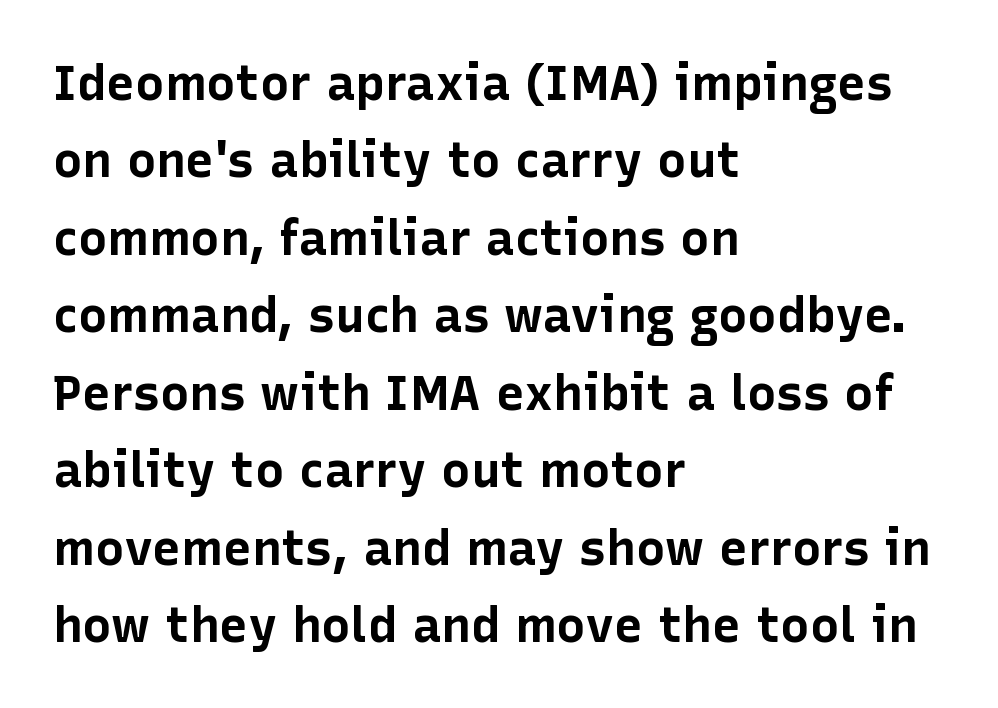
{"serif": "no", "italic": "no", "bold": "yes", "weight": "bold", "width": "normal", "stroke_contrast": "low", "x_height": "medium", "monospaced": "no", "underline": "no", "align": "left", "line_spacing": "normal", "line_spacing_ratio": 1.58, "letter_spacing": "normal", "letter_spacing_em": 0.0, "glyph_px": 49}
